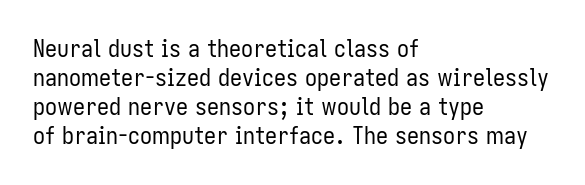
{"italic": "no", "bold": "no", "underline": "no", "align": "left", "line_spacing_ratio": 1.21, "letter_spacing": "normal", "letter_spacing_em": 0.0, "glyph_px": 24}
